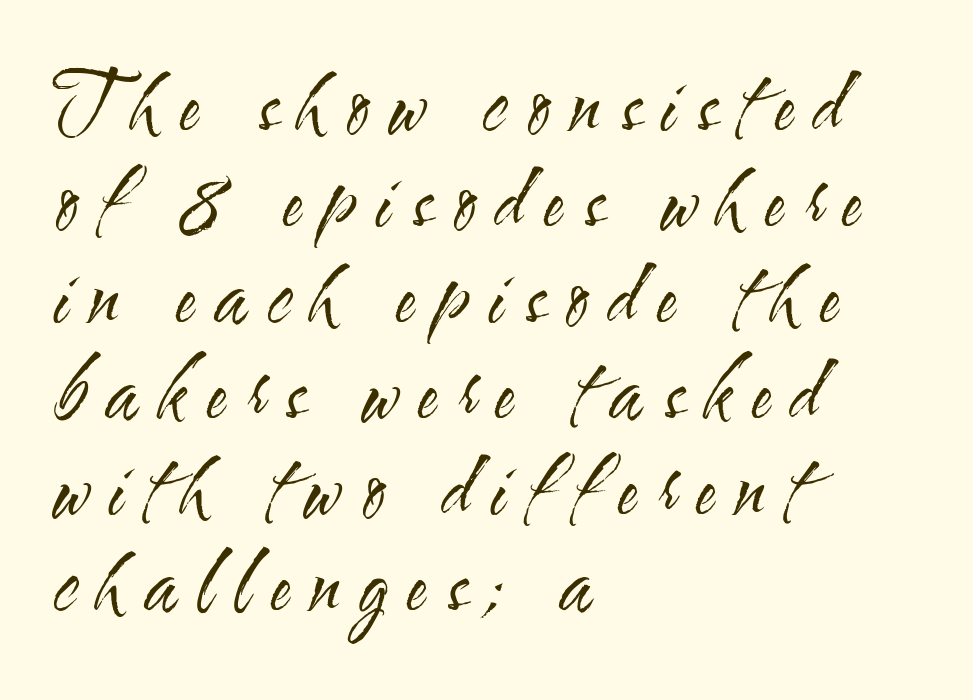
{"serif": "no", "bold": "no", "weight": "regular", "width": "condensed", "stroke_contrast": "medium", "x_height": "small", "monospaced": "no", "underline": "no", "align": "left", "line_spacing_ratio": 1.23, "letter_spacing": "wide", "letter_spacing_em": 0.26, "glyph_px": 78}
